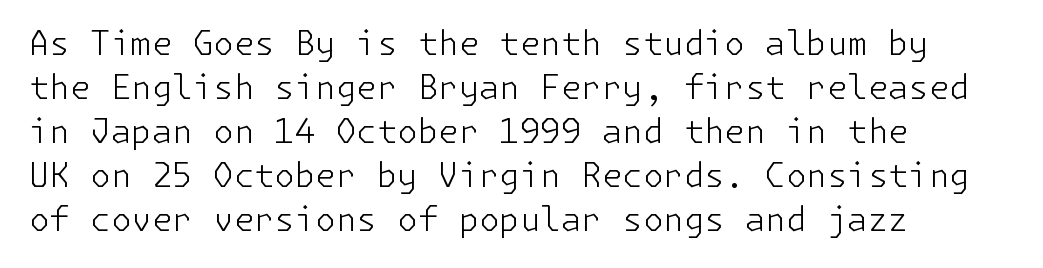
The image shows 33 px light sans-serif type, upright; set left-aligned, normal line spacing (1.33x), normal letter spacing, not underlined; low stroke contrast and a medium x-height.
